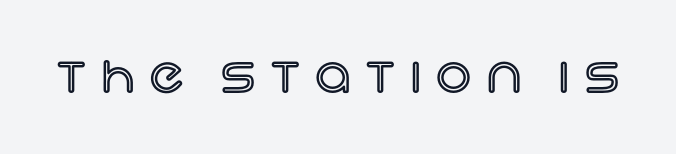
Q: Is the text italic (slanted)? A: No, it is upright.
Q: Is the text underlined? A: No.
Q: Is the spacing between letters normal or unusually wide? A: Unusually wide.
Q: Width (condensed, normal, or wide)? A: Normal.
Q: x-height? A: Large.
Q: Monospaced? A: No.
